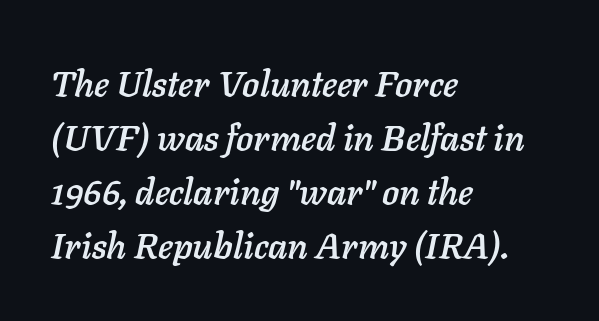
The image shows 36 px text type, italic (leaning right); set left-aligned, normal line spacing (1.5x), normal letter spacing, not underlined; low stroke contrast and a medium x-height.
